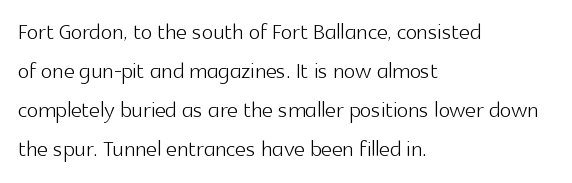
The image shows 30 px light sans-serif type, upright; set left-aligned, normal line spacing (1.3x), normal letter spacing, not underlined; a medium x-height.
